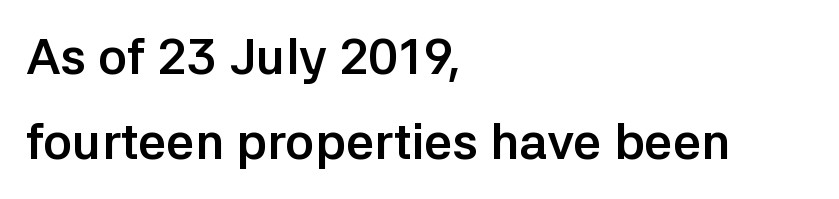
{"serif": "no", "italic": "no", "bold": "yes", "weight": "semibold", "width": "normal", "stroke_contrast": "low", "x_height": "medium", "monospaced": "no", "underline": "no", "align": "left", "line_spacing_ratio": 1.71, "letter_spacing": "normal", "letter_spacing_em": 0.0, "glyph_px": 50}
